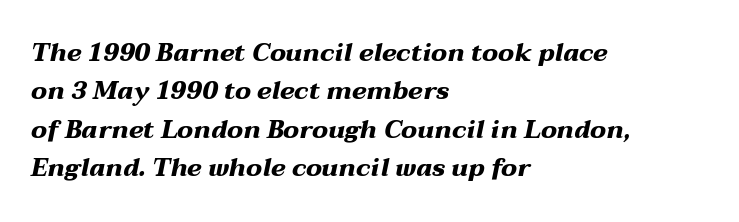
The image shows 25 px bold type, italic (leaning right); set left-aligned, normal line spacing (1.54x), normal letter spacing, not underlined.
